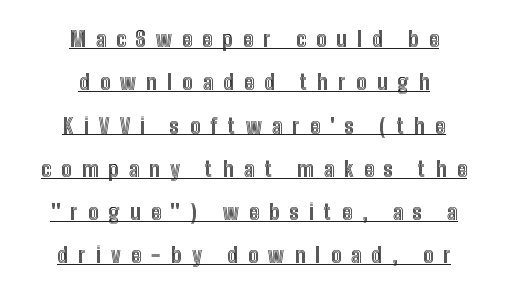
The image shows 21 px text type, upright; set centered, loose line spacing (2.06x), unusually wide letter spacing (+0.49 em), underlined.
